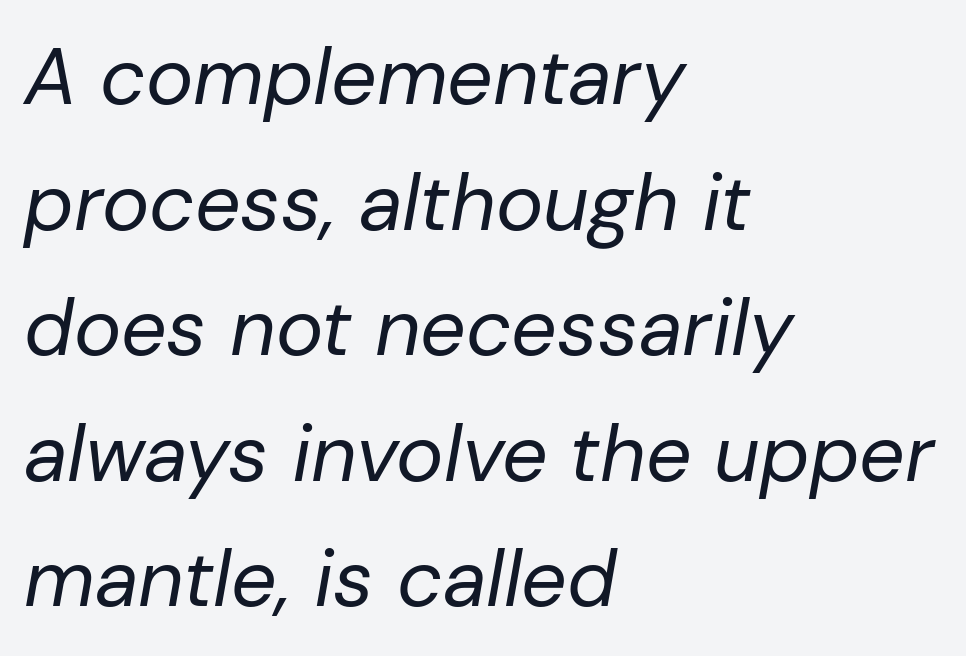
The image shows 80 px regular-weight type, italic (leaning right); set left-aligned, normal line spacing (1.57x), normal letter spacing, not underlined; low stroke contrast and a medium x-height.
